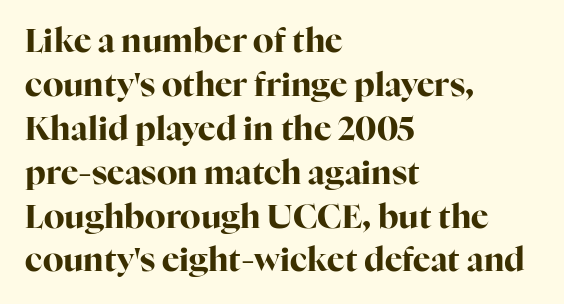
{"serif": "yes", "italic": "no", "bold": "yes", "weight": "bold", "width": "normal", "stroke_contrast": "high", "x_height": "medium", "monospaced": "no", "underline": "no", "align": "left", "line_spacing": "normal", "line_spacing_ratio": 1.33, "letter_spacing": "normal", "letter_spacing_em": 0.0, "glyph_px": 33}
